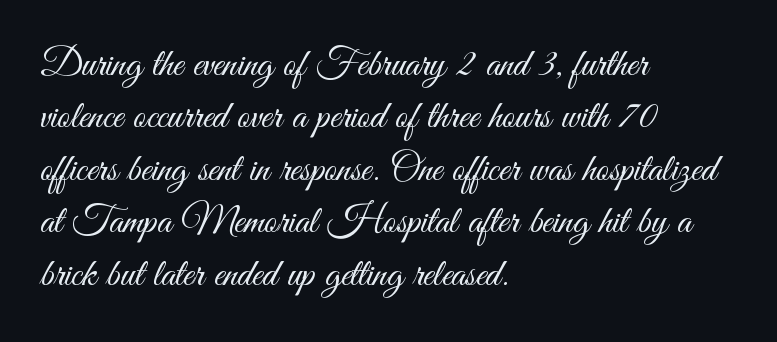
Q: Is the text bold? A: No.
Q: Is the text italic (slanted)? A: Yes.
Q: Is the typeface a serif or a sans-serif typeface? A: Sans-serif.
Q: Is the text underlined? A: No.
Q: How is the paragraph aligned? A: Left-aligned.
Q: Is the spacing between letters normal or unusually wide? A: Normal.
Q: Is the spacing between lines tight, normal or loose? A: Normal.
Q: Width (condensed, normal, or wide)? A: Condensed.
Q: Stroke contrast? A: Medium.
Q: x-height? A: Small.
Q: Monospaced? A: No.
